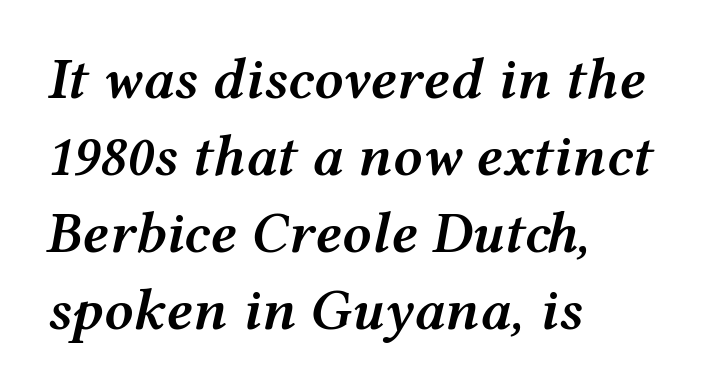
The image shows 58 px semibold, wide type, italic (leaning right); set left-aligned, normal line spacing (1.33x), normal letter spacing, not underlined; medium stroke contrast and a medium x-height.
